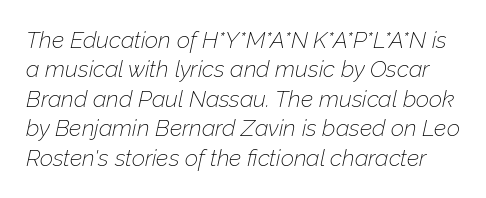
The image shows 23 px text type, italic (leaning right); set normal line spacing (1.28x), normal letter spacing, not underlined.
